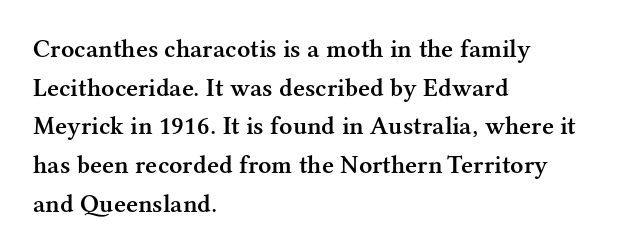
Q: Is the text bold? A: Semi-bold.
Q: Is the text italic (slanted)? A: No, it is upright.
Q: Is the text underlined? A: No.
Q: How is the paragraph aligned? A: Left-aligned.
Q: Is the spacing between letters normal or unusually wide? A: Normal.
Q: Is the spacing between lines tight, normal or loose? A: Normal.
